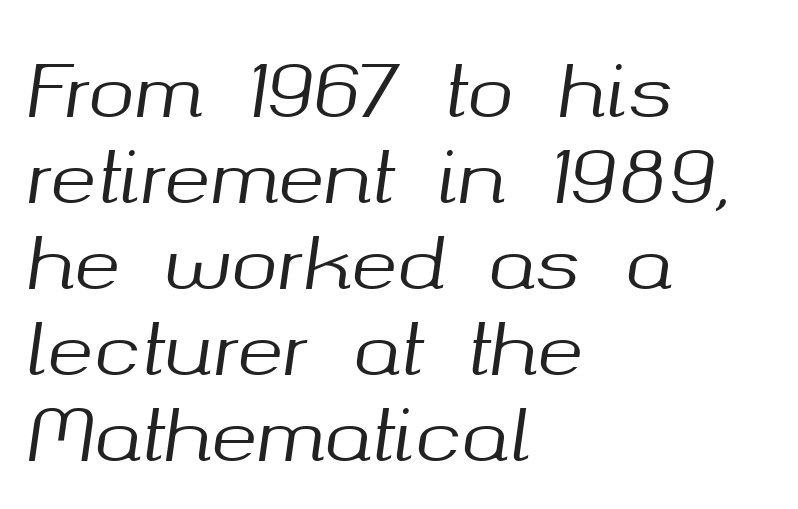
The image shows 70 px text type, italic (leaning right); set left-aligned, line spacing 1.23x, normal letter spacing, not underlined; medium stroke contrast and a medium x-height.
